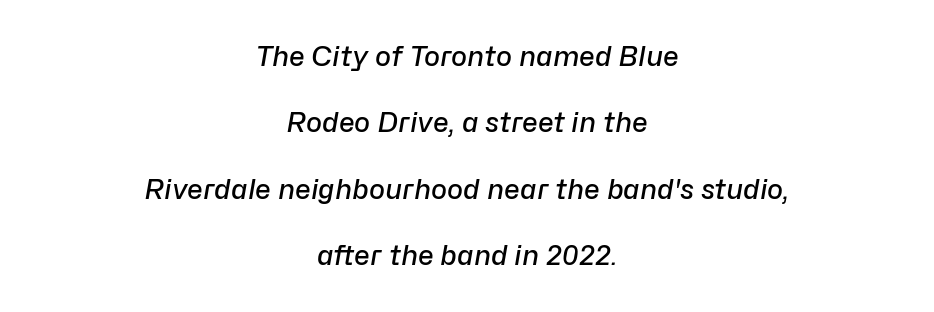
This sample is center-justified, so both line endings float freely. This rendering features lettering with no underline. Students, this is semibold: more ink than regular, less than bold. The lettering tilts uniformly, giving the passage an italic look.
